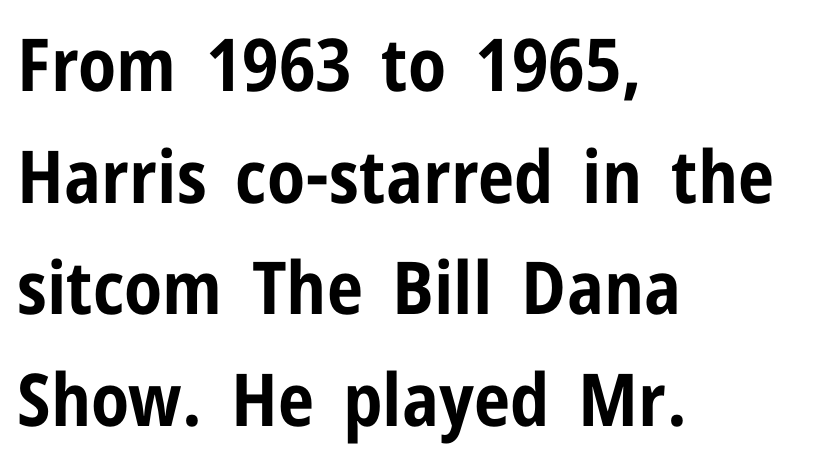
Decoration check: the copy has no underline. The strokes are fattened all the way to bold. The typeface chosen for these lines omits serifs. Regular leading.
